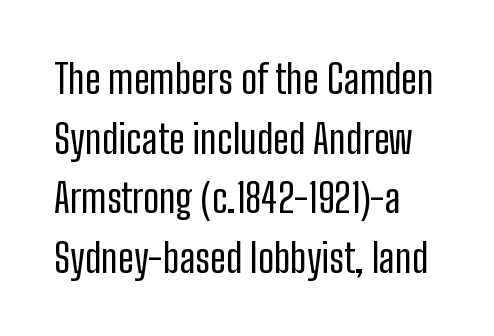
Q: Is the text bold? A: No.
Q: Is the text italic (slanted)? A: No, it is upright.
Q: Is the typeface a serif or a sans-serif typeface? A: Sans-serif.
Q: Is the text underlined? A: No.
Q: How is the paragraph aligned? A: Left-aligned.
Q: Is the spacing between letters normal or unusually wide? A: Normal.
Q: Is the spacing between lines tight, normal or loose? A: Normal.
Q: Width (condensed, normal, or wide)? A: Condensed.
Q: Stroke contrast? A: Low.
Q: x-height? A: Medium.
Q: Monospaced? A: No.
